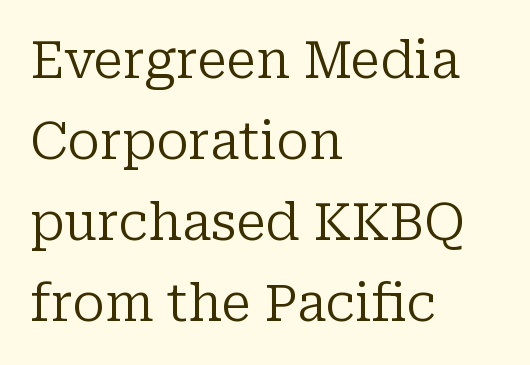
Q: Is the text bold? A: No.
Q: Is the text italic (slanted)? A: No, it is upright.
Q: Is the typeface a serif or a sans-serif typeface? A: Serif.
Q: Is the text underlined? A: No.
Q: How is the paragraph aligned? A: Left-aligned.
Q: Is the spacing between letters normal or unusually wide? A: Normal.
Q: Is the spacing between lines tight, normal or loose? A: Normal.
Q: Width (condensed, normal, or wide)? A: Normal.
Q: Stroke contrast? A: Low.
Q: x-height? A: Medium.
Q: Monospaced? A: No.
